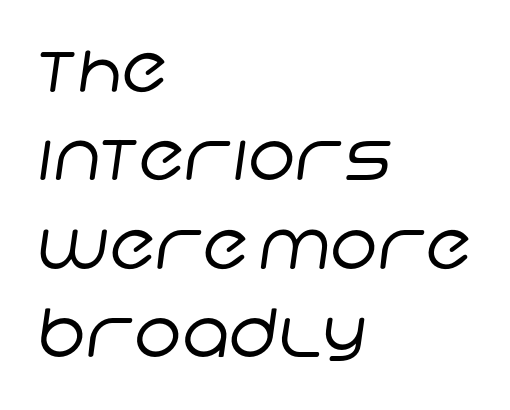
The image shows 67 px regular-weight sans-serif type; set left-aligned, normal line spacing (1.32x), normal letter spacing, not underlined; low stroke contrast and a large x-height.
